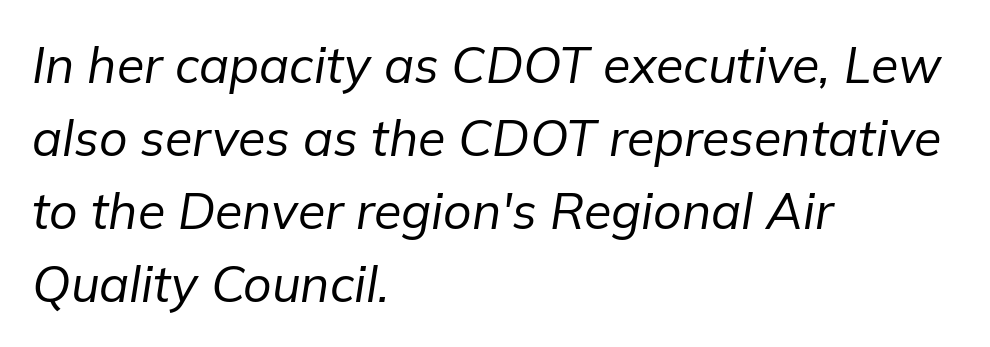
Quick note: interline space is typical. The letters look calm and open, with moderate or lighter stems. When letters slant like this, we call the style italic. A student would call this left alignment; a typographer would say flush left, rag right.
